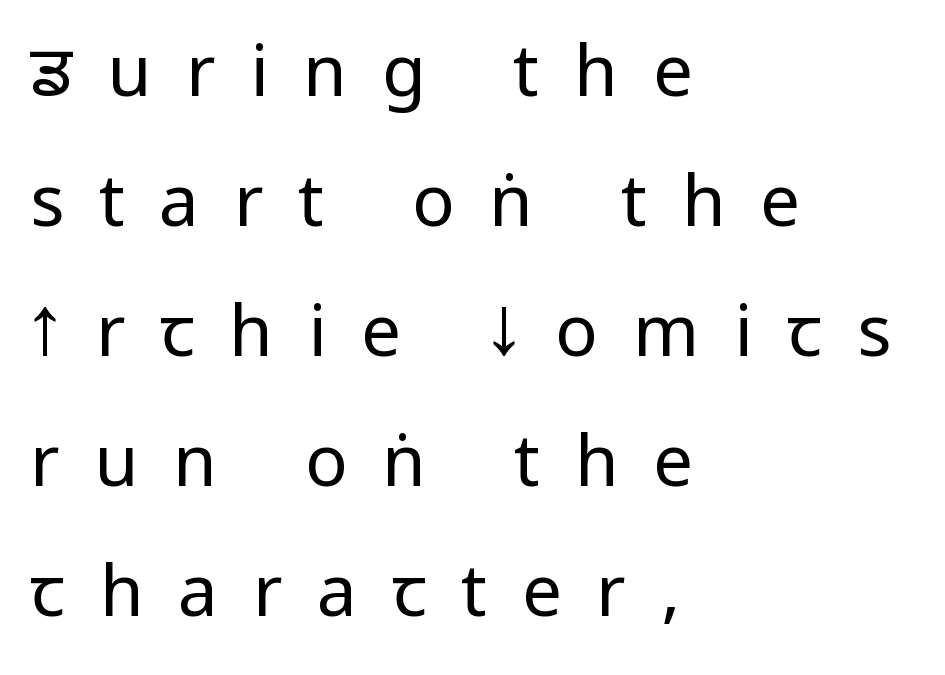
The image shows 71 px regular-weight, condensed sans-serif type, upright; set left-aligned, line spacing 1.83x, unusually wide letter spacing (+0.49 em), not underlined; low stroke contrast and a large x-height.
